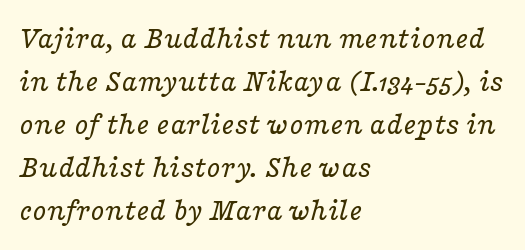
The image shows 32 px regular-weight, wide serif type, italic (leaning right); set left-aligned, normal line spacing (1.34x), normal letter spacing, not underlined; low stroke contrast and a medium x-height.
